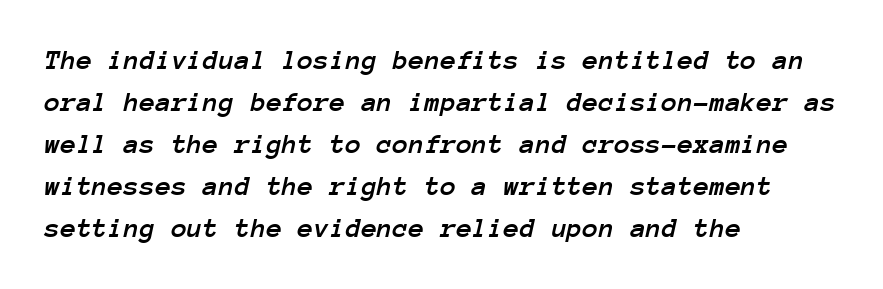
{"italic": "yes", "lean": "right", "slant_degrees": 12, "width": "normal", "stroke_contrast": "low", "x_height": "medium", "monospaced": "yes", "underline": "no", "align": "left", "line_spacing": "normal", "line_spacing_ratio": 1.45, "letter_spacing": "normal", "letter_spacing_em": 0.0, "glyph_px": 29}
